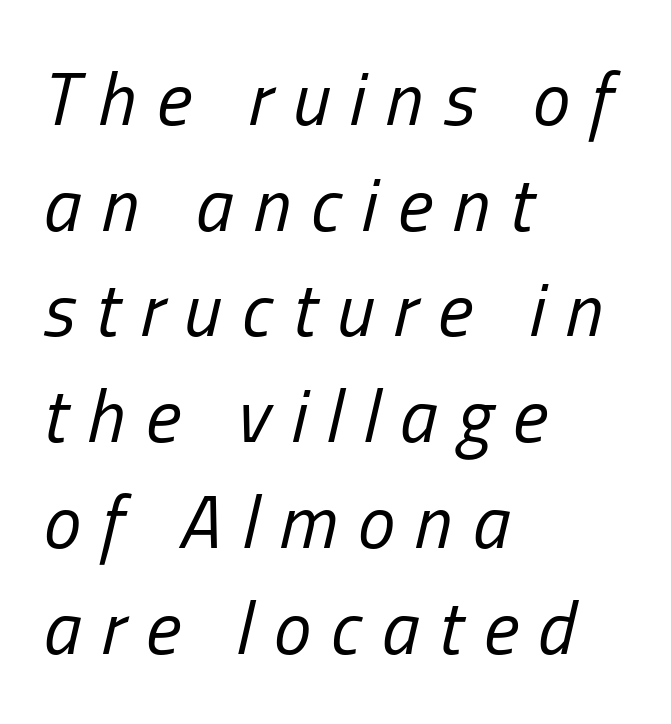
{"italic": "yes", "lean": "right", "slant_degrees": 13, "bold": "no", "weight": "regular", "width": "condensed", "stroke_contrast": "low", "x_height": "medium", "monospaced": "no", "underline": "no", "align": "left", "line_spacing": "normal", "line_spacing_ratio": 1.41, "letter_spacing": "wide", "letter_spacing_em": 0.27, "glyph_px": 75}
